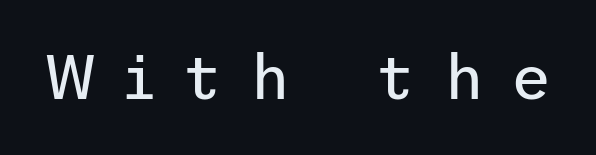
The image shows 62 px regular-weight sans-serif type, upright; set unusually wide letter spacing (+0.44 em), not underlined; low stroke contrast and a medium x-height.
